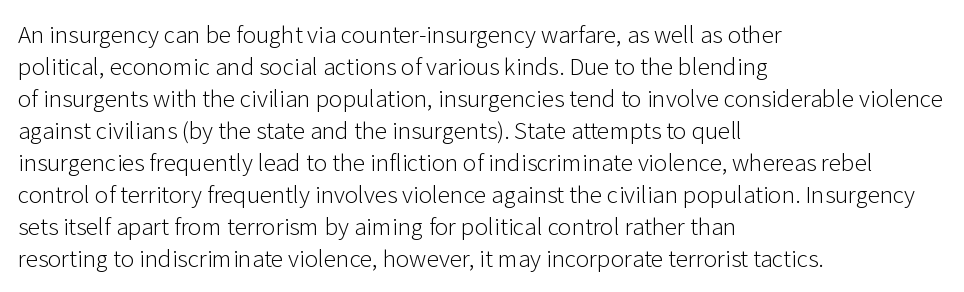
Glance below the letters and you will spot only blank space. The weight tops out at a normal text grade. Teacher's note: observe the even left margin — that is flush-left alignment. Interline gaps are of average width in this sample. In terms of posture, this sample is upright.
